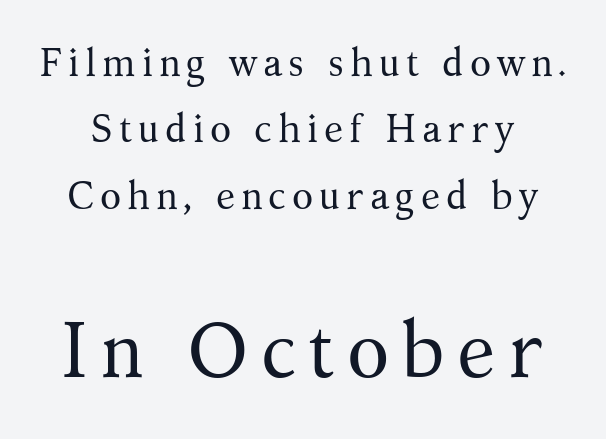
The image shows 78 px regular-weight serif type, upright; set normal line spacing (1.7x), not underlined; the second (bottom) block is 2.0x larger; medium stroke contrast and a medium x-height.
